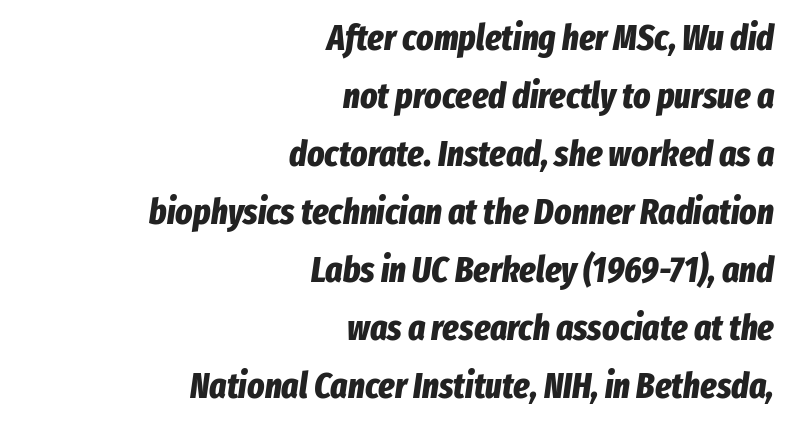
The image shows 36 px bold, condensed type, italic (leaning right); set right-aligned, normal line spacing (1.61x), normal letter spacing, not underlined; low stroke contrast and a medium x-height.
